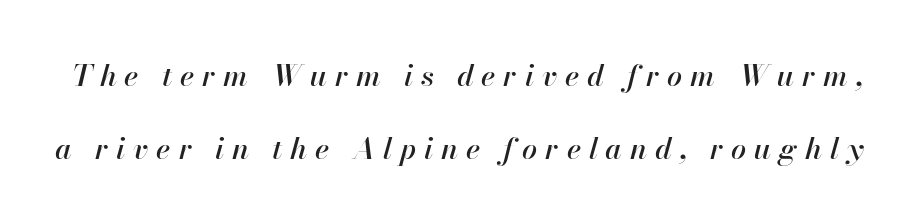
Words appear elongated and porous because spacing is wide. Rendered with sloped, italic letterforms. Varying glyph widths throughout — classic text-font behaviour. Check the space under the baseline: it is left empty.
